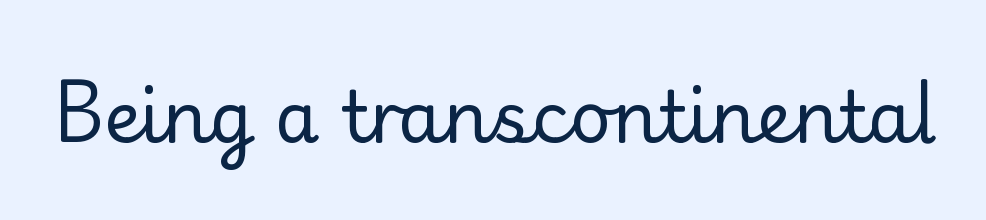
The specimen omits any rule beneath the text block's lines. Little horizontal feet cap the strokes, marking this as serif type. These lines are rendered in a variable-pitch font. The gaps between neighbouring characters are ordinary and unremarkable. The weight would be labelled regular, book, light, or lighter still.
